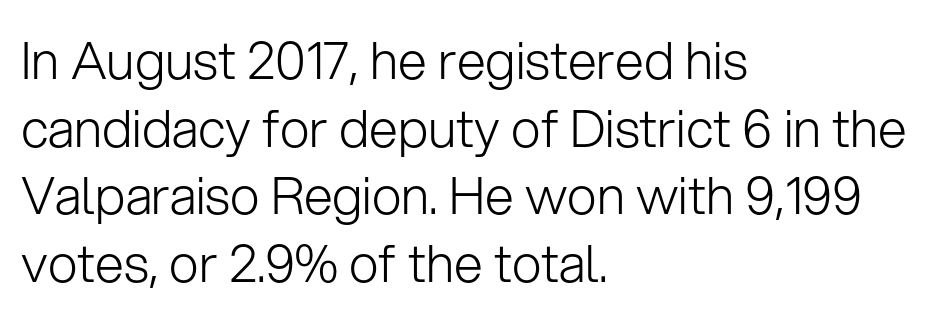
Quick note: not italic, upright. Line starts are locked; line ends wander. The typesetting does not lean heavy: it is not bold. Students, observe: this is what conventionally led text looks like. Nobody touched the tracking dial on this one. These lines are rendered in a variable-pitch font.
